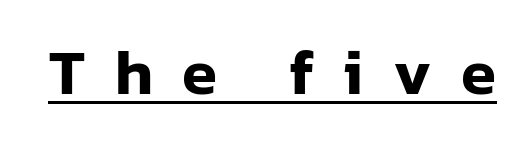
The image shows 64 px sans-serif type, upright; set unusually wide letter spacing (+0.46 em), underlined; low stroke contrast and a medium x-height.
